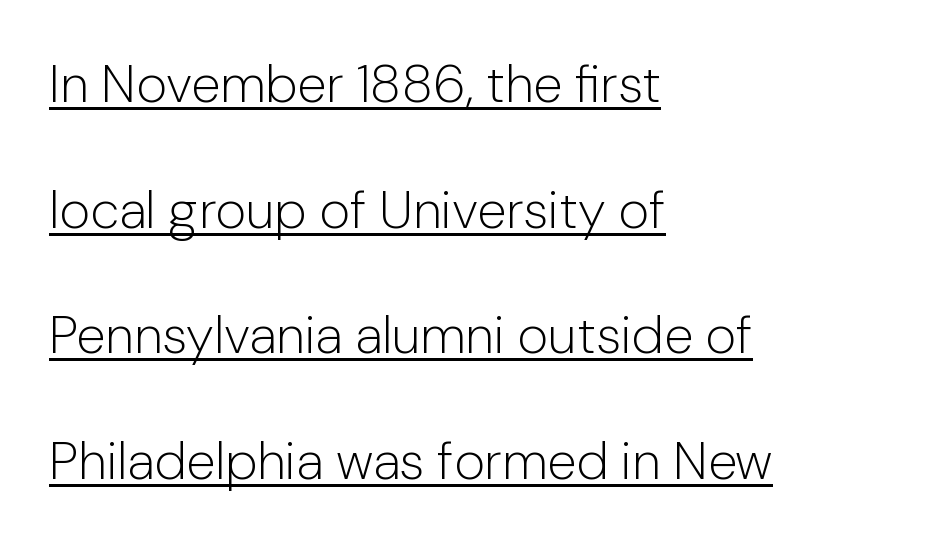
{"serif": "no", "italic": "no", "bold": "no", "weight": "light", "width": "normal", "stroke_contrast": "low", "x_height": "medium", "monospaced": "no", "underline": "yes", "align": "left", "line_spacing": "loose", "line_spacing_ratio": 2.37, "letter_spacing": "normal", "letter_spacing_em": 0.0, "glyph_px": 53}
